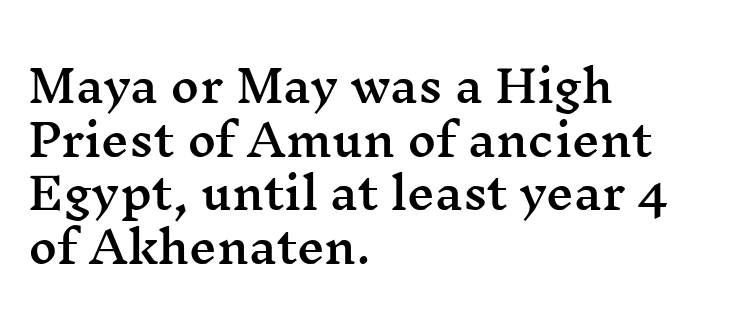
These lines keep a tight, regular rhythm from letter to letter. Left-aligned paragraph, ragged on the right. Posture: vertical. Yep, those are serifs on the letters. Each letter keeps its own natural width here, so spacing adapts to shape.
